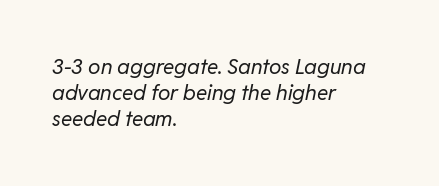
Q: Is the text bold? A: No.
Q: Is the text italic (slanted)? A: Yes, it leans right by about 11 degrees.
Q: Is the text underlined? A: No.
Q: How is the paragraph aligned? A: Left-aligned.
Q: Is the spacing between letters normal or unusually wide? A: Normal.
